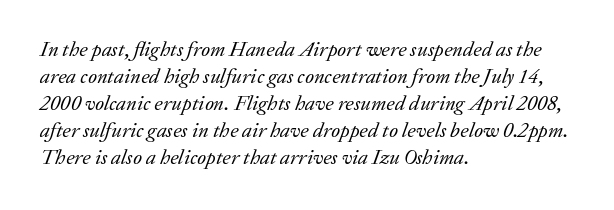
This sample uses an oblique cut, with every glyph tilted off the vertical. Where is the straight margin? On the left. Heft: none added — not bold. The leading is moderate, giving the passage an even texture. Descenders hang freely into open space. No extra tracking has been applied to these lines.
